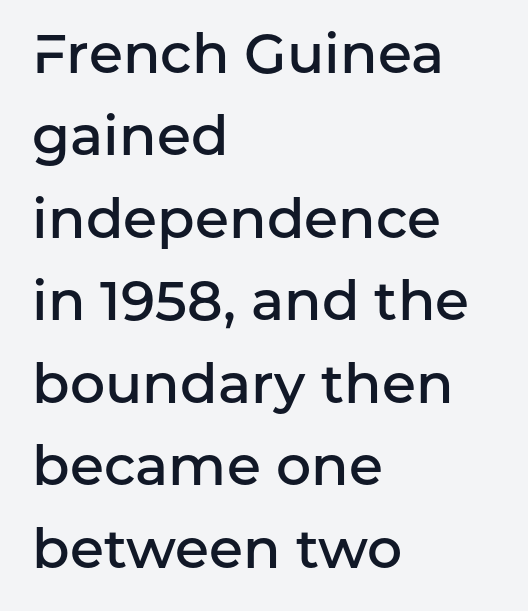
{"serif": "no", "italic": "no", "bold": "semi", "weight": "semibold", "width": "normal", "stroke_contrast": "low", "x_height": "medium", "monospaced": "no", "underline": "no", "align": "left", "line_spacing": "normal", "line_spacing_ratio": 1.5, "letter_spacing": "normal", "letter_spacing_em": 0.0, "glyph_px": 55}
